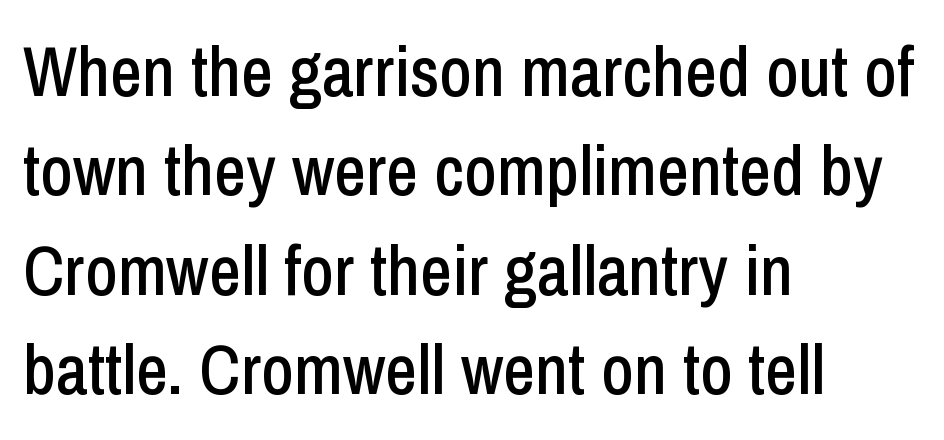
You can tell from the bare stems that sans-serif type was used. How are the letters spaced? Ordinarily, with no added tracking. This rendering features lettering with no underline. A typesetter would call this proportional, since set widths differ per character. The typography opts for an upright posture over an oblique one.
